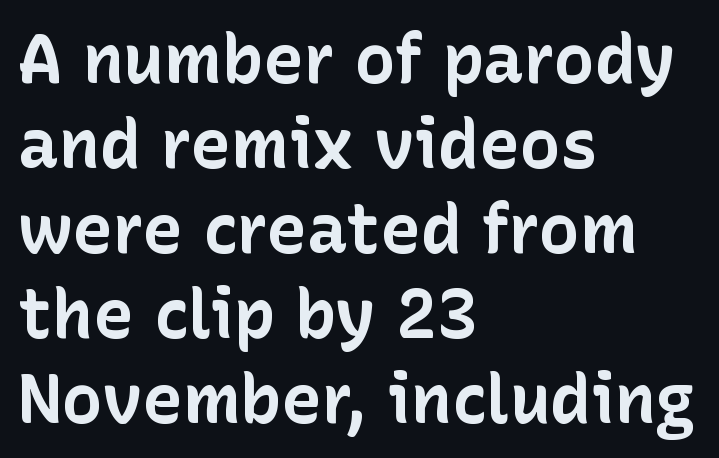
The specimen omits any rule beneath the text block's lines. Here the designer chose a conventional face with non-uniform glyph widths. This rendering employs a face without finishing strokes, i.e., a sans-serif. What weight is shown? A full bold with thick strokes.
